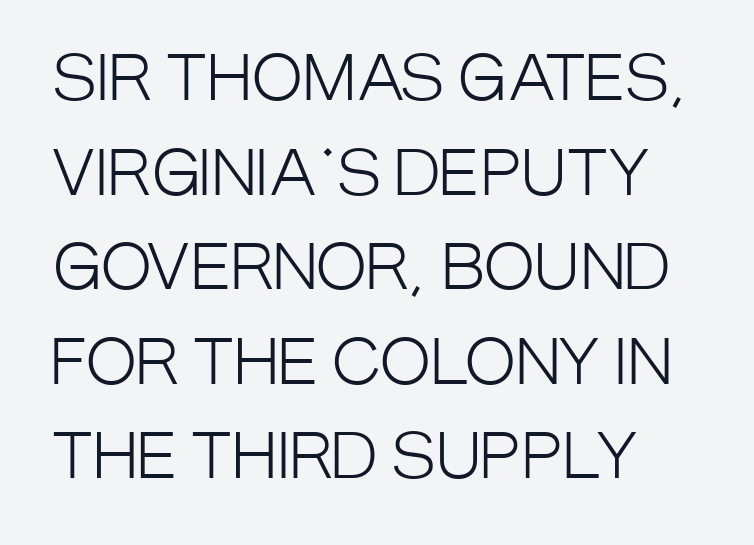
Q: Is the text bold? A: No.
Q: Is the text italic (slanted)? A: No, it is upright.
Q: Is the typeface a serif or a sans-serif typeface? A: Sans-serif.
Q: Is the text underlined? A: No.
Q: How is the paragraph aligned? A: Left-aligned.
Q: Is the spacing between letters normal or unusually wide? A: Normal.
Q: Is the spacing between lines tight, normal or loose? A: Normal.
Q: Width (condensed, normal, or wide)? A: Condensed.
Q: Stroke contrast? A: Low.
Q: x-height? A: Large.
Q: Monospaced? A: No.
